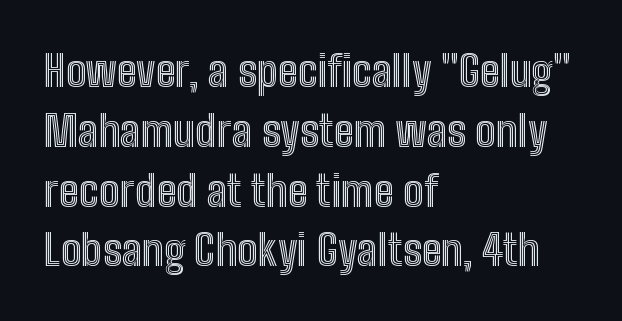
Q: Is the text italic (slanted)? A: No, it is upright.
Q: Is the text underlined? A: No.
Q: How is the paragraph aligned? A: Left-aligned.
Q: Is the spacing between letters normal or unusually wide? A: Normal.
Q: Is the spacing between lines tight, normal or loose? A: Normal.
Q: Width (condensed, normal, or wide)? A: Condensed.
Q: x-height? A: Medium.
Q: Monospaced? A: No.
